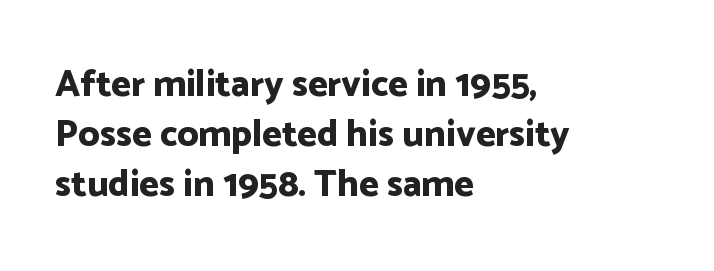
Quick note: interline space is typical. Ordinary non-slanted type is in use. Is the block centered? No — it sits flush against the left margin. Each letter's strokes conclude bluntly, with no projecting serifs.
